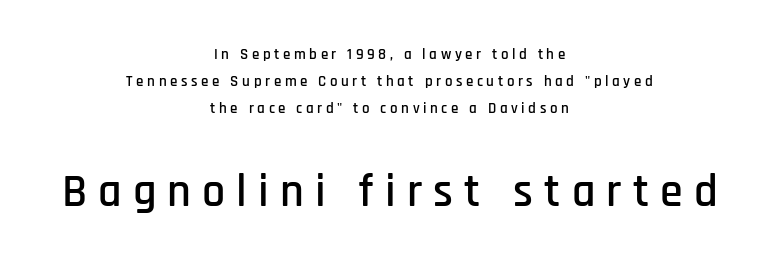
The image shows 46 px condensed sans-serif type, upright; set centered, line spacing 1.81x, unusually wide letter spacing (+0.24 em), not underlined; the second (bottom) block is 3.07x larger; low stroke contrast and a large x-height.
